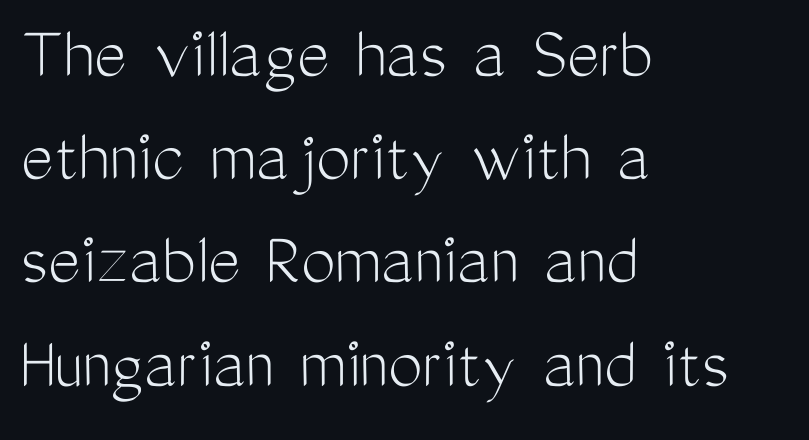
{"serif": "no", "italic": "no", "bold": "no", "weight": "light", "width": "condensed", "stroke_contrast": "medium", "x_height": "medium", "monospaced": "no", "underline": "no", "align": "left", "line_spacing": "normal", "line_spacing_ratio": 1.34, "letter_spacing": "normal", "letter_spacing_em": 0.0, "glyph_px": 77}
